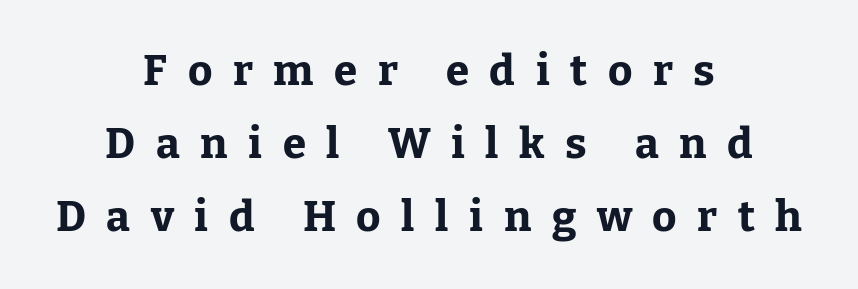
Q: Is the text bold? A: Yes.
Q: Is the text italic (slanted)? A: No, it is upright.
Q: Is the typeface a serif or a sans-serif typeface? A: Serif.
Q: Is the text underlined? A: No.
Q: How is the paragraph aligned? A: Centered.
Q: Is the spacing between letters normal or unusually wide? A: Unusually wide.
Q: Width (condensed, normal, or wide)? A: Normal.
Q: Stroke contrast? A: Low.
Q: x-height? A: Medium.
Q: Monospaced? A: No.
